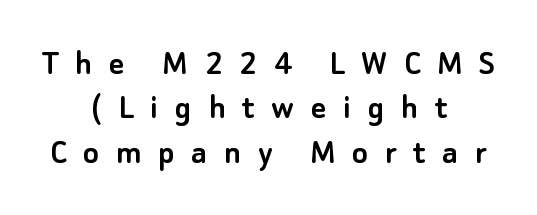
The image shows 37 px sans-serif type, upright; set centered, line spacing 1.2x, unusually wide letter spacing (+0.45 em), not underlined; low stroke contrast and a small x-height.
